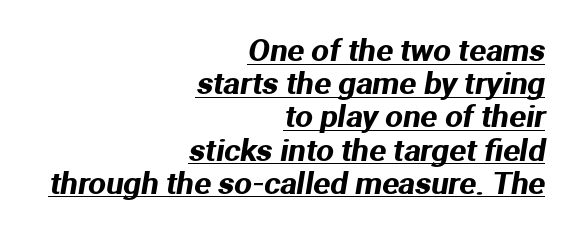
Q: Is the typeface a serif or a sans-serif typeface? A: Sans-serif.
Q: Is the text underlined? A: Yes.
Q: How is the paragraph aligned? A: Right-aligned.
Q: Is the spacing between letters normal or unusually wide? A: Normal.
Q: Is the spacing between lines tight, normal or loose? A: Tight.
Q: Width (condensed, normal, or wide)? A: Normal.
Q: Stroke contrast? A: Medium.
Q: x-height? A: Medium.
Q: Monospaced? A: No.
